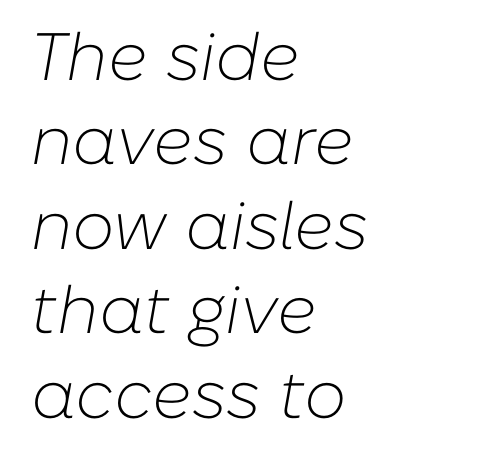
Q: Is the text bold? A: No.
Q: Is the text italic (slanted)? A: Yes, it leans right by about 10 degrees.
Q: Is the text underlined? A: No.
Q: How is the paragraph aligned? A: Left-aligned.
Q: Is the spacing between letters normal or unusually wide? A: Normal.
Q: Is the spacing between lines tight, normal or loose? A: Normal.
Q: Width (condensed, normal, or wide)? A: Normal.
Q: Stroke contrast? A: Low.
Q: x-height? A: Medium.
Q: Monospaced? A: No.
